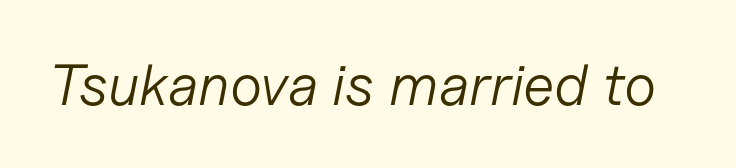
{"italic": "yes", "lean": "right", "slant_degrees": 11, "bold": "no", "weight": "light", "width": "normal", "stroke_contrast": "low", "x_height": "medium", "monospaced": "no", "underline": "no", "letter_spacing": "normal", "letter_spacing_em": 0.0, "glyph_px": 58}
